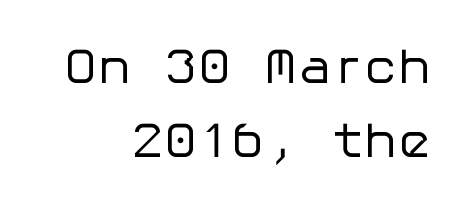
Horizontal bands of white between lines are of average thickness. Caption: face not bold, strokes unweighted. Tracking value appears to be zero — textbook default spacing. This is the regular roman posture of the typeface. Every row of glyphs terminates at an identical x-position on the right.
